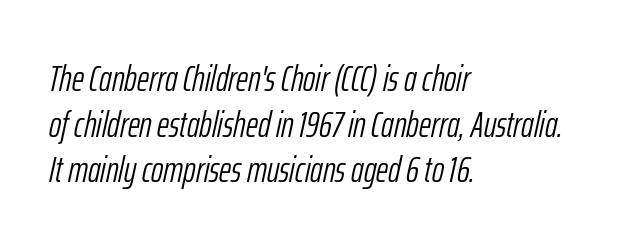
No word sits above an underline. Nothing unusual about the tracking: characters are spaced as the font intends. The lines in this sample share a left origin and differ only in where they stop. These lines were composed using italics.
